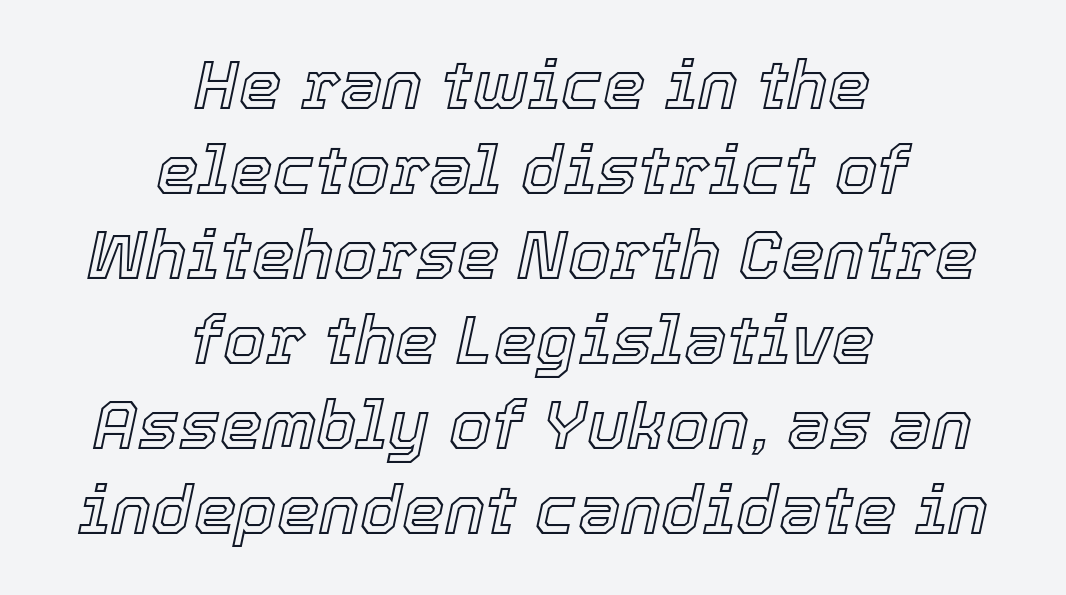
{"italic": "yes", "lean": "right", "slant_degrees": 12, "width": "normal", "x_height": "medium", "monospaced": "no", "underline": "no", "align": "center", "line_spacing": "normal", "line_spacing_ratio": 1.25, "letter_spacing": "normal", "letter_spacing_em": 0.0, "glyph_px": 68}
